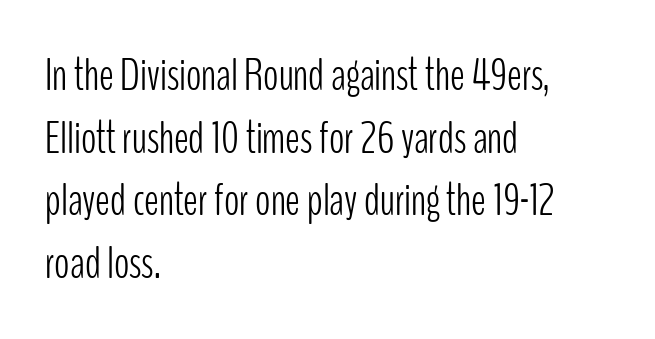
The image shows 45 px light, condensed sans-serif type, upright; set left-aligned, normal line spacing (1.39x), normal letter spacing, not underlined; low stroke contrast and a medium x-height.
